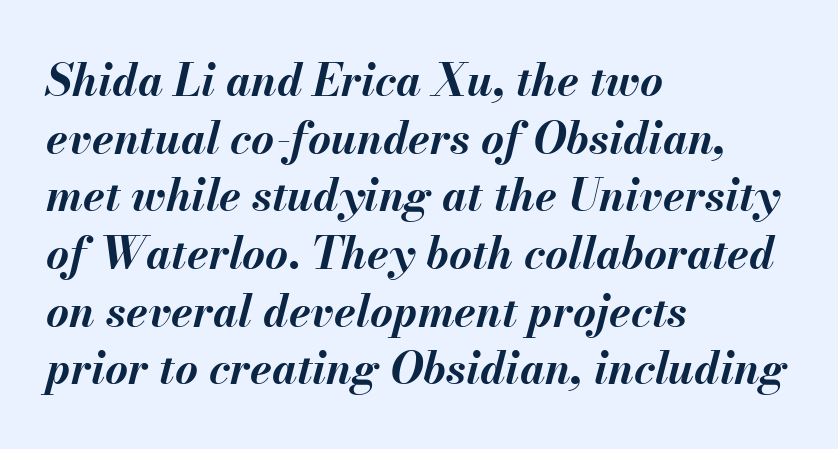
Q: Is the text bold? A: Yes.
Q: Is the text italic (slanted)? A: Yes, it leans right by about 13 degrees.
Q: Is the text underlined? A: No.
Q: How is the paragraph aligned? A: Left-aligned.
Q: Is the spacing between letters normal or unusually wide? A: Normal.
Q: Is the spacing between lines tight, normal or loose? A: Normal.
Q: Width (condensed, normal, or wide)? A: Normal.
Q: Stroke contrast? A: Medium.
Q: x-height? A: Small.
Q: Monospaced? A: No.
